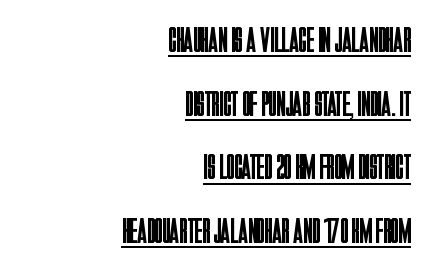
{"serif": "no", "italic": "no", "bold": "no", "weight": "regular", "width": "condensed", "stroke_contrast": "low", "x_height": "large", "monospaced": "no", "underline": "yes", "align": "right", "line_spacing_ratio": 1.77, "letter_spacing": "normal", "letter_spacing_em": 0.0, "glyph_px": 36}
